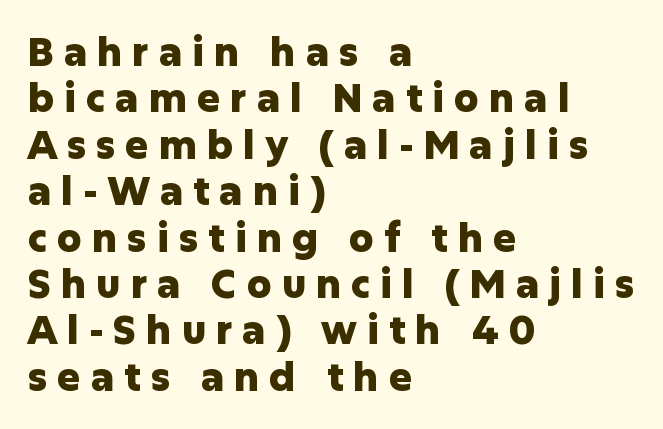
The image shows 39 px heavy sans-serif type, upright; set left-aligned, line spacing 1.19x, unusually wide letter spacing (+0.25 em), not underlined; low stroke contrast and a medium x-height.
